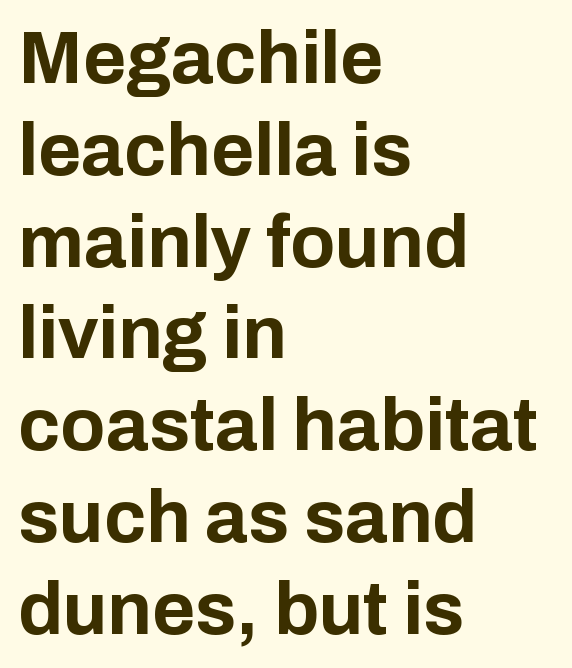
{"serif": "no", "italic": "no", "bold": "yes", "weight": "bold", "width": "normal", "stroke_contrast": "low", "x_height": "medium", "monospaced": "no", "underline": "no", "align": "left", "line_spacing_ratio": 1.24, "letter_spacing": "normal", "letter_spacing_em": 0.0, "glyph_px": 74}
